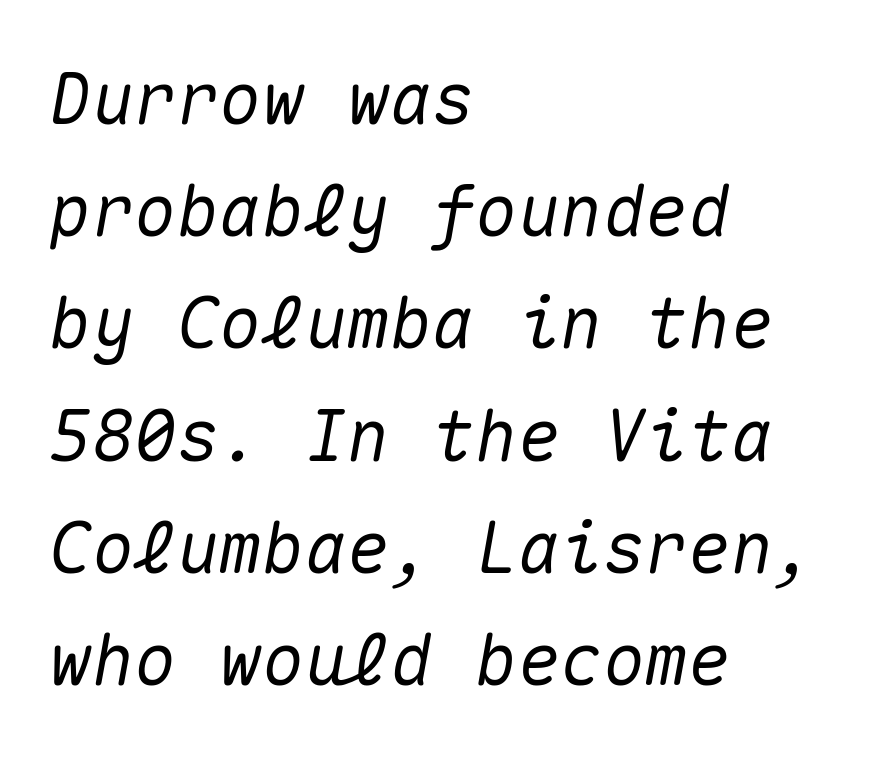
The rows are spaced the way most documents space them. The rag falls on the right side of this text block. The passage shown is typed in a monospace face where columns stay perfectly aligned. Compared with typical body copy, the letter spacing here is the same.
